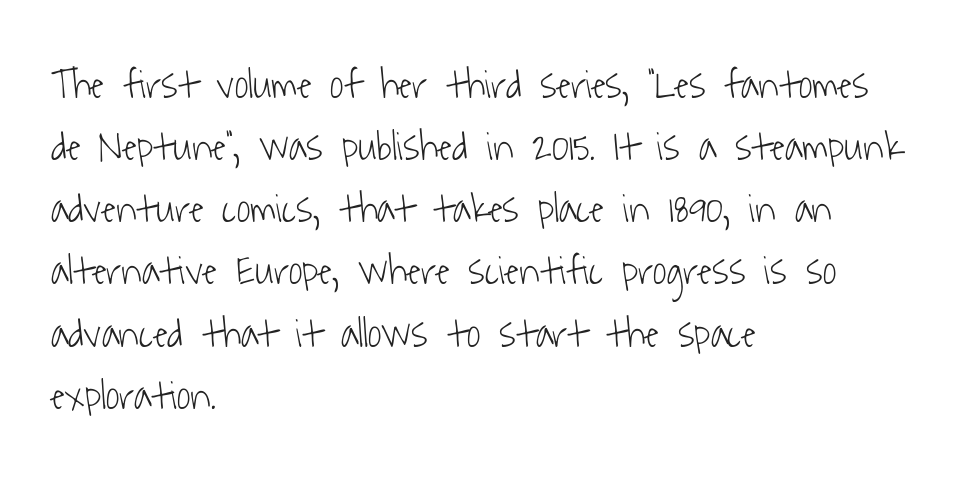
Q: Is the text bold? A: No.
Q: Is the typeface a serif or a sans-serif typeface? A: Sans-serif.
Q: Is the text underlined? A: No.
Q: How is the paragraph aligned? A: Left-aligned.
Q: Is the spacing between letters normal or unusually wide? A: Normal.
Q: Is the spacing between lines tight, normal or loose? A: Normal.
Q: Width (condensed, normal, or wide)? A: Condensed.
Q: Stroke contrast? A: Low.
Q: x-height? A: Medium.
Q: Monospaced? A: No.
